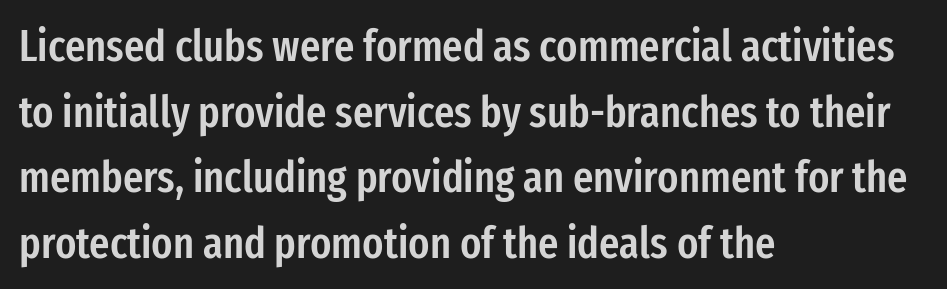
The image shows 44 px semibold, condensed sans-serif type, upright; set left-aligned, normal line spacing (1.49x), normal letter spacing, not underlined; low stroke contrast and a medium x-height.
